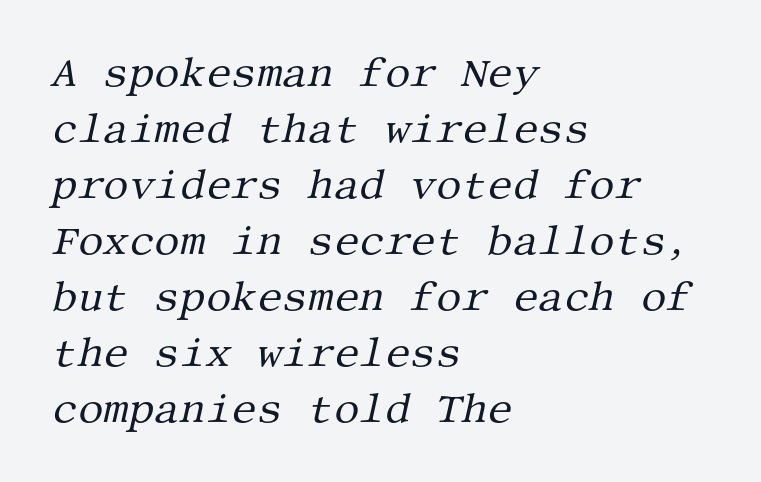
{"serif": "yes", "italic": "yes", "lean": "right", "slant_degrees": 13, "bold": "no", "weight": "regular", "width": "normal", "stroke_contrast": "medium", "x_height": "large", "underline": "no", "align": "left", "line_spacing": "normal", "line_spacing_ratio": 1.4, "letter_spacing": "normal", "letter_spacing_em": 0.0, "glyph_px": 40}
